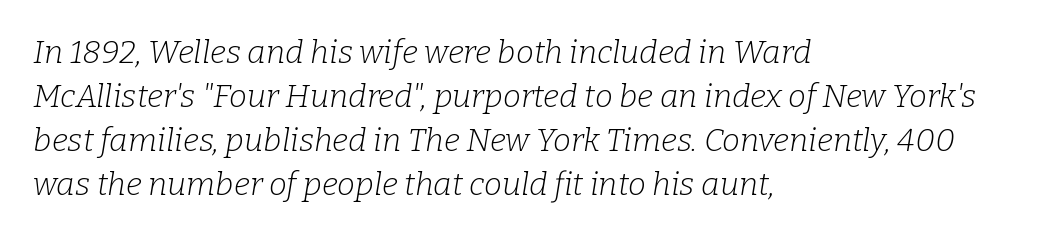
Q: Is the text bold? A: No.
Q: Is the text italic (slanted)? A: Yes, it leans right by about 9 degrees.
Q: Is the typeface a serif or a sans-serif typeface? A: Serif.
Q: Is the text underlined? A: No.
Q: How is the paragraph aligned? A: Left-aligned.
Q: Is the spacing between letters normal or unusually wide? A: Normal.
Q: Is the spacing between lines tight, normal or loose? A: Normal.
Q: Width (condensed, normal, or wide)? A: Normal.
Q: Stroke contrast? A: Low.
Q: x-height? A: Medium.
Q: Monospaced? A: No.
